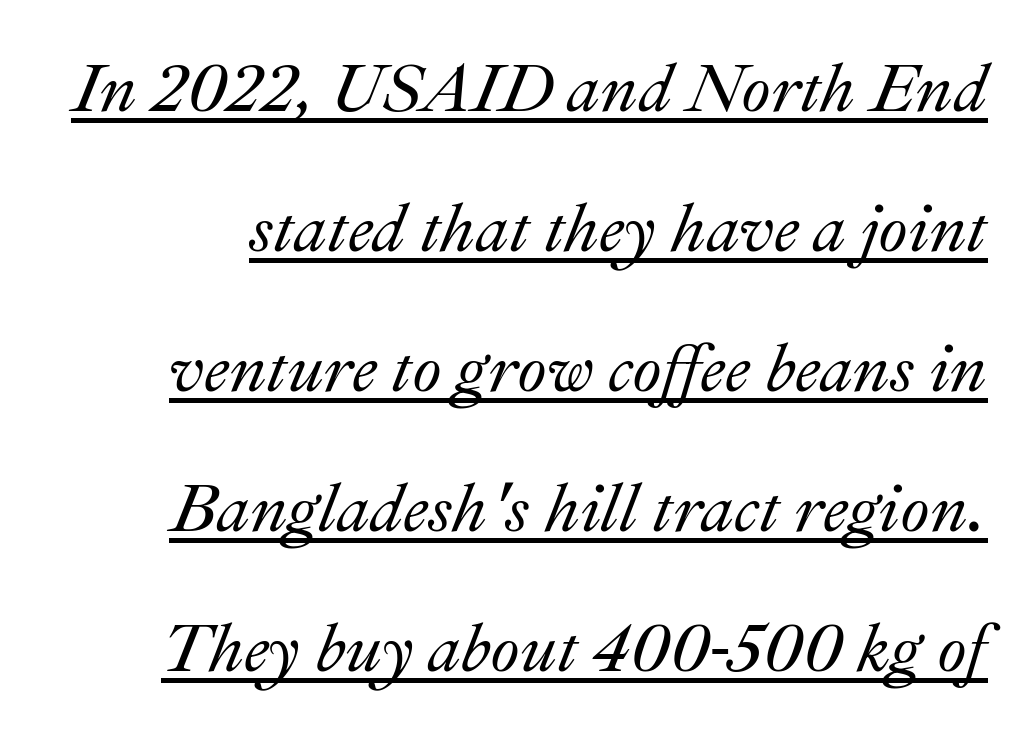
Q: Is the text italic (slanted)? A: Yes, it leans right by about 22 degrees.
Q: Is the text underlined? A: Yes.
Q: Is the spacing between letters normal or unusually wide? A: Normal.
Q: Is the spacing between lines tight, normal or loose? A: Loose.
Q: Width (condensed, normal, or wide)? A: Normal.
Q: Stroke contrast? A: Medium.
Q: x-height? A: Small.
Q: Monospaced? A: No.
